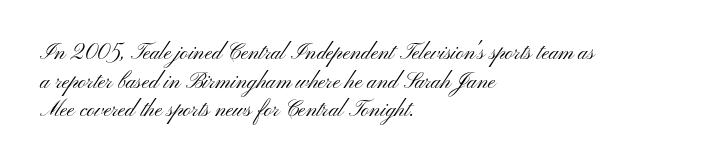
Check the space under the baseline: it is left empty. Characters follow at the spacing the type designer built in. These glyphs show unthickened strokes, regular width or finer. A typesetter would call this leading conventional body-copy spacing. The compositor pushed each line to the left boundary.
